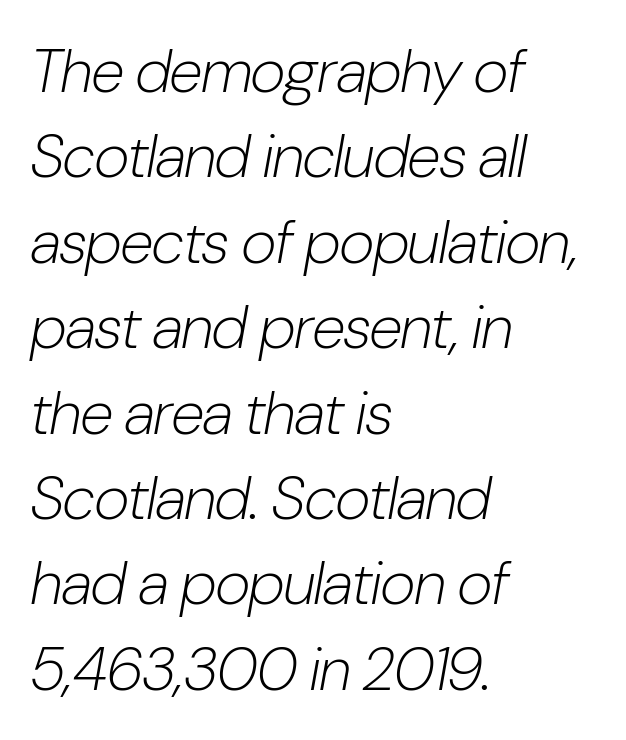
{"italic": "yes", "lean": "right", "slant_degrees": 10, "bold": "no", "weight": "light", "width": "condensed", "stroke_contrast": "low", "x_height": "medium", "monospaced": "no", "underline": "no", "align": "left", "line_spacing": "normal", "line_spacing_ratio": 1.4, "letter_spacing": "normal", "letter_spacing_em": 0.0, "glyph_px": 61}
